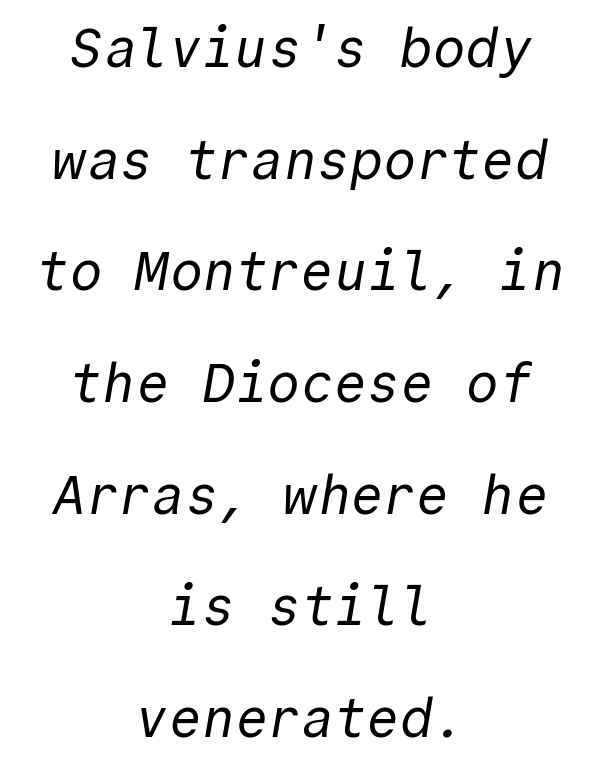
You could count columns in this text — the font is strictly monospaced. The glyphs in this specimen are sans serif. The letters look calm and open, with moderate or lighter stems. Spacing between characters is what you'd get straight out of the box.
